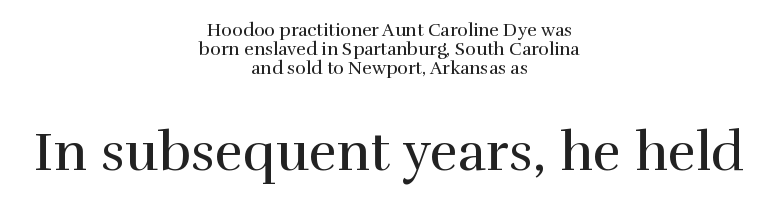
The image shows 54 px regular-weight serif type, upright; set centered, tight line spacing (1.05x), normal letter spacing, not underlined; the second (bottom) block is 3.0x larger; a medium x-height.
